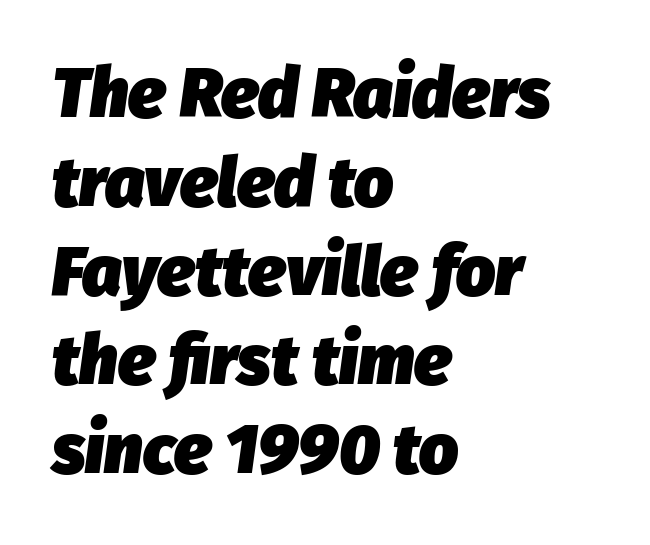
The vertical gap from one line to the next is medium. This rendering leaves character spacing at its baseline value. Every character sits at an angle, as italics do. The strokes are fattened all the way to bold. The words here are not underlined.
